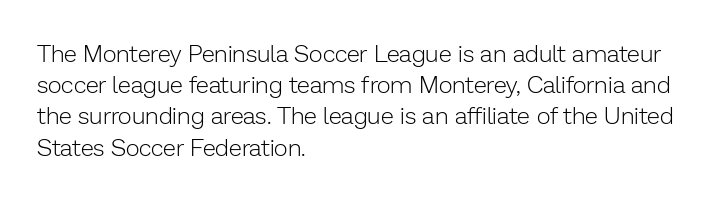
The ragged edge is on the right, which tells us the setting is flush left. The passage shown is not underscored anywhere. These lines were composed using upright roman letters. This sample uses plain, unmodified letter spacing. Reading down the column, the eye jumps a familiar distance to each next line.
